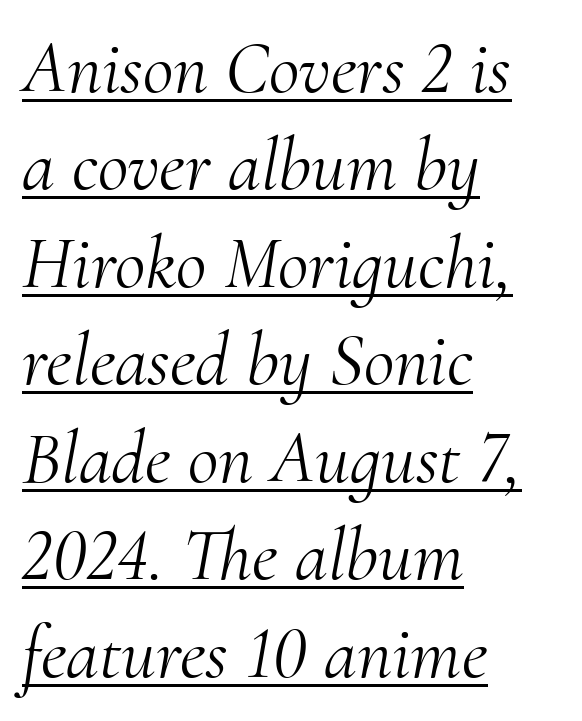
{"serif": "yes", "italic": "yes", "lean": "right", "slant_degrees": 10, "bold": "no", "weight": "light", "width": "normal", "stroke_contrast": "medium", "x_height": "small", "monospaced": "no", "underline": "yes", "align": "left", "line_spacing": "normal", "line_spacing_ratio": 1.3, "letter_spacing": "normal", "letter_spacing_em": 0.0, "glyph_px": 75}
